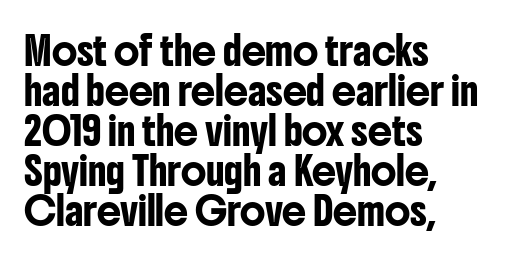
Q: Is the text italic (slanted)? A: No, it is upright.
Q: Is the text underlined? A: No.
Q: How is the paragraph aligned? A: Left-aligned.
Q: Is the spacing between letters normal or unusually wide? A: Normal.
Q: Is the spacing between lines tight, normal or loose? A: Normal.
